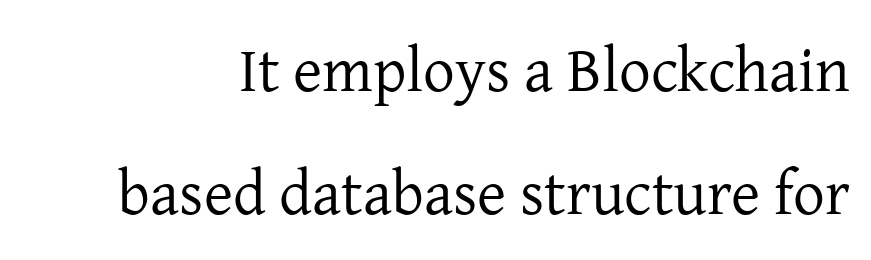
Q: Is the text bold? A: No.
Q: Is the text italic (slanted)? A: No, it is upright.
Q: Is the typeface a serif or a sans-serif typeface? A: Serif.
Q: Is the text underlined? A: No.
Q: Is the spacing between letters normal or unusually wide? A: Normal.
Q: Is the spacing between lines tight, normal or loose? A: Loose.
Q: Width (condensed, normal, or wide)? A: Normal.
Q: Stroke contrast? A: Low.
Q: x-height? A: Medium.
Q: Monospaced? A: No.
